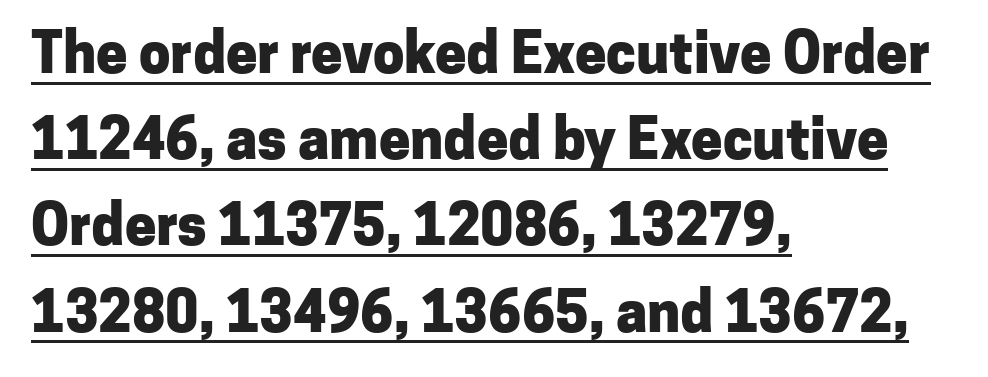
{"serif": "no", "italic": "no", "bold": "yes", "weight": "heavy", "width": "normal", "stroke_contrast": "low", "x_height": "medium", "monospaced": "no", "underline": "yes", "align": "left", "line_spacing": "normal", "line_spacing_ratio": 1.54, "letter_spacing": "normal", "letter_spacing_em": 0.0, "glyph_px": 56}
